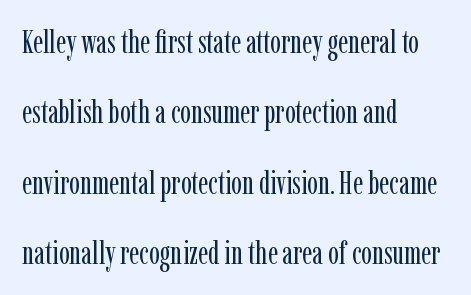
The image shows 32 px regular-weight, condensed serif type, upright; set left-aligned, loose line spacing (2.2x), normal letter spacing, not underlined; low stroke contrast and a medium x-height.
